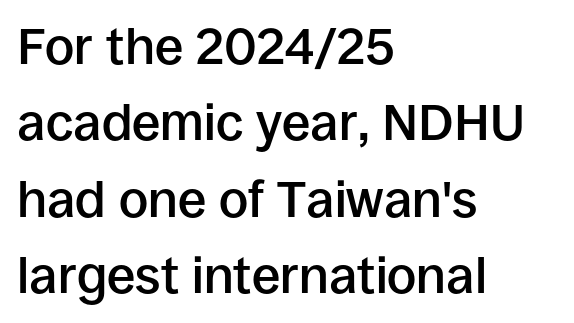
The image shows 51 px semibold sans-serif type, upright; set left-aligned, normal line spacing (1.5x), normal letter spacing, not underlined; low stroke contrast and a large x-height.
